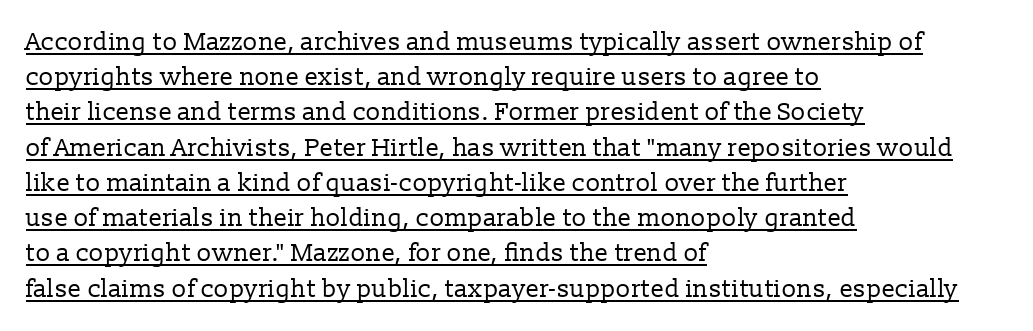
Q: Is the text bold? A: No.
Q: Is the text italic (slanted)? A: No, it is upright.
Q: Is the text underlined? A: Yes.
Q: How is the paragraph aligned? A: Left-aligned.
Q: Is the spacing between letters normal or unusually wide? A: Normal.
Q: Is the spacing between lines tight, normal or loose? A: Normal.
